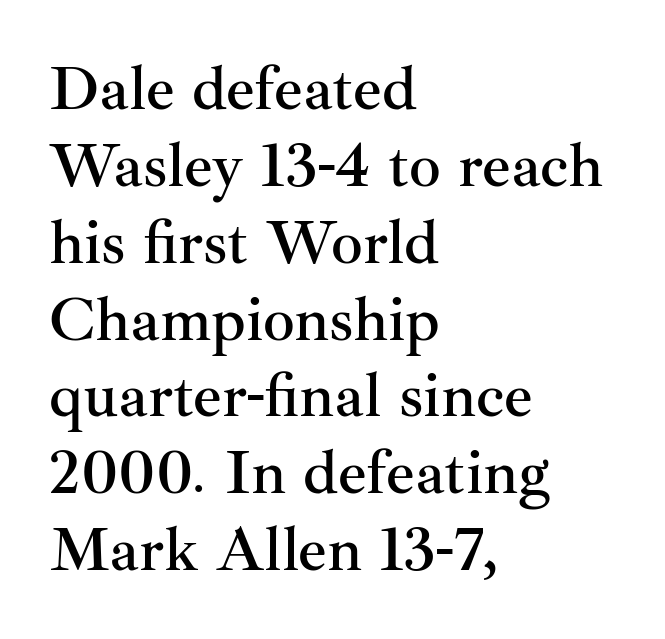
{"serif": "yes", "italic": "no", "width": "normal", "stroke_contrast": "medium", "x_height": "small", "monospaced": "no", "underline": "no", "align": "left", "line_spacing_ratio": 1.22, "letter_spacing": "normal", "letter_spacing_em": 0.0, "glyph_px": 63}
